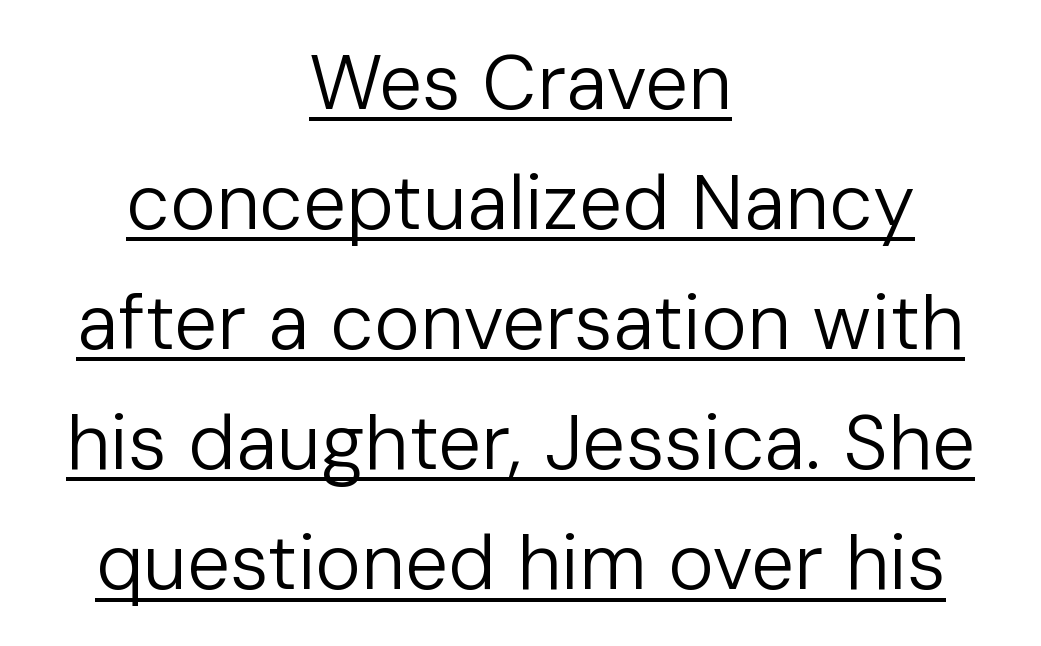
Q: Is the text bold? A: No.
Q: Is the text italic (slanted)? A: No, it is upright.
Q: Is the typeface a serif or a sans-serif typeface? A: Sans-serif.
Q: Is the text underlined? A: Yes.
Q: How is the paragraph aligned? A: Centered.
Q: Is the spacing between letters normal or unusually wide? A: Normal.
Q: Is the spacing between lines tight, normal or loose? A: Normal.
Q: Width (condensed, normal, or wide)? A: Normal.
Q: Stroke contrast? A: Low.
Q: x-height? A: Medium.
Q: Monospaced? A: No.
